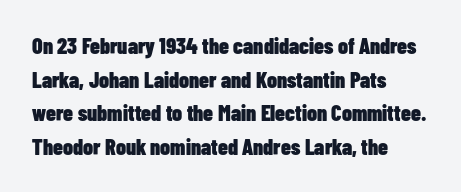
The image shows 22 px bold type, upright; set left-aligned, normal line spacing (1.53x), normal letter spacing, not underlined.
